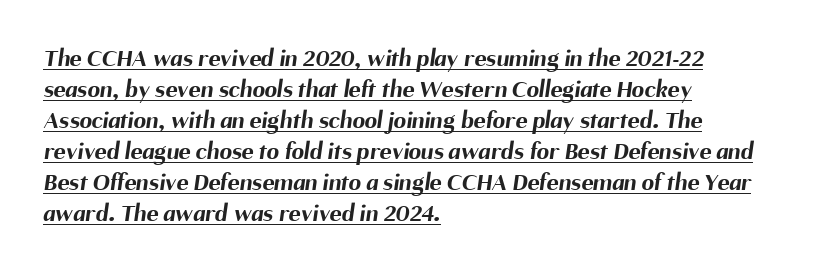
The face used here appears with an underline applied. Every letter is thick-stroked: bold, no question. This sample uses plain, unmodified letter spacing. In CSS terms this would be text-align: left.
